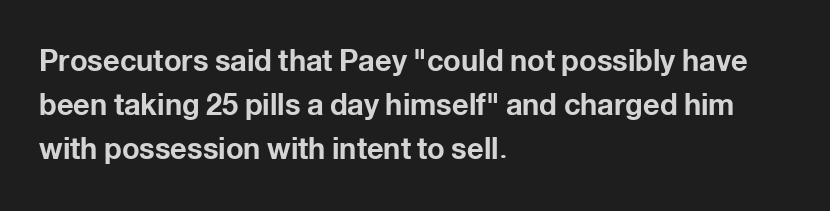
{"serif": "no", "italic": "no", "bold": "yes", "weight": "bold", "width": "normal", "stroke_contrast": "low", "x_height": "medium", "monospaced": "no", "underline": "no", "align": "left", "line_spacing": "normal", "line_spacing_ratio": 1.52, "letter_spacing": "normal", "letter_spacing_em": 0.0, "glyph_px": 29}
